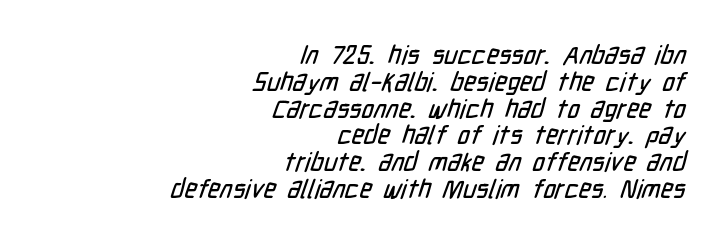
How would I describe the line gaps? Narrow and economical. The gap between lines stays unmarked. Spacing between characters is what you'd get straight out of the box. The compositor pushed each line to the right boundary.
